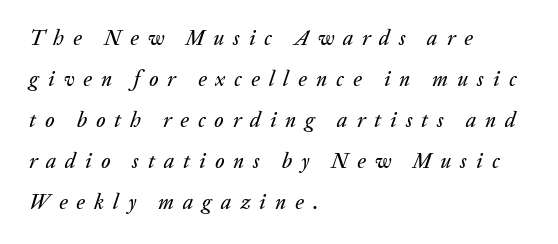
This rendering features lettering with no underline. Notice how the passage keeps a crisp vertical edge on the left only. Loose tracking; the words dissolve into strings of separated letters. The text carries the slant typical of an italic or oblique font. You could fit nearly another row in the gap between these rows.
